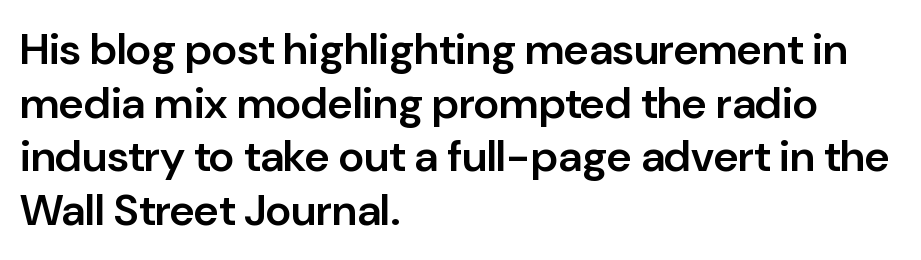
{"serif": "no", "italic": "no", "bold": "semi", "weight": "semibold", "width": "normal", "stroke_contrast": "low", "x_height": "medium", "monospaced": "no", "underline": "no", "align": "left", "line_spacing_ratio": 1.22, "letter_spacing": "normal", "letter_spacing_em": 0.0, "glyph_px": 44}
